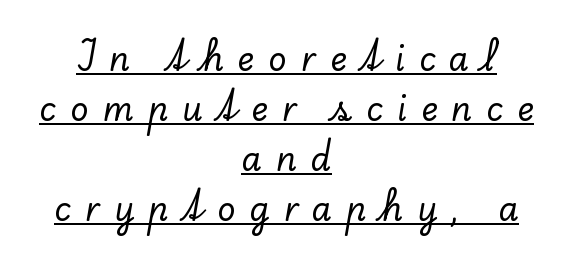
Q: Is the text italic (slanted)? A: Yes.
Q: Is the typeface a serif or a sans-serif typeface? A: Serif.
Q: Is the text underlined? A: Yes.
Q: How is the paragraph aligned? A: Centered.
Q: Is the spacing between letters normal or unusually wide? A: Unusually wide.
Q: Is the spacing between lines tight, normal or loose? A: Normal.
Q: Width (condensed, normal, or wide)? A: Normal.
Q: Stroke contrast? A: Low.
Q: x-height? A: Small.
Q: Monospaced? A: No.
